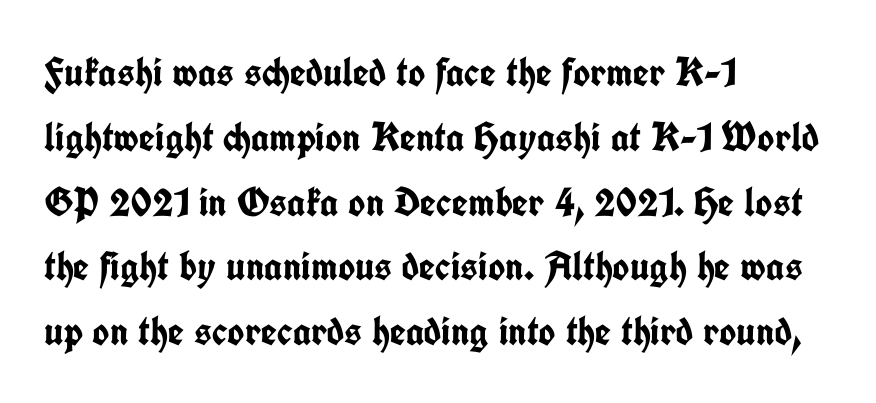
Q: Is the text bold? A: Yes.
Q: Is the text italic (slanted)? A: No, it is upright.
Q: Is the typeface a serif or a sans-serif typeface? A: Sans-serif.
Q: Is the text underlined? A: No.
Q: How is the paragraph aligned? A: Left-aligned.
Q: Is the spacing between letters normal or unusually wide? A: Normal.
Q: Is the spacing between lines tight, normal or loose? A: Normal.
Q: Width (condensed, normal, or wide)? A: Condensed.
Q: Stroke contrast? A: Low.
Q: x-height? A: Medium.
Q: Monospaced? A: No.
